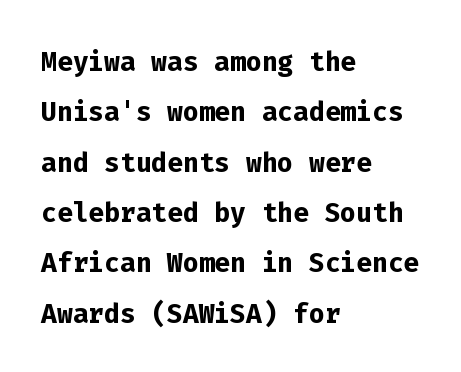
Q: Is the text bold? A: Yes.
Q: Is the text italic (slanted)? A: No, it is upright.
Q: Is the typeface a serif or a sans-serif typeface? A: Sans-serif.
Q: Is the text underlined? A: No.
Q: How is the paragraph aligned? A: Left-aligned.
Q: Is the spacing between letters normal or unusually wide? A: Normal.
Q: Is the spacing between lines tight, normal or loose? A: Normal.
Q: Width (condensed, normal, or wide)? A: Normal.
Q: Stroke contrast? A: Low.
Q: x-height? A: Medium.
Q: Monospaced? A: Yes.
